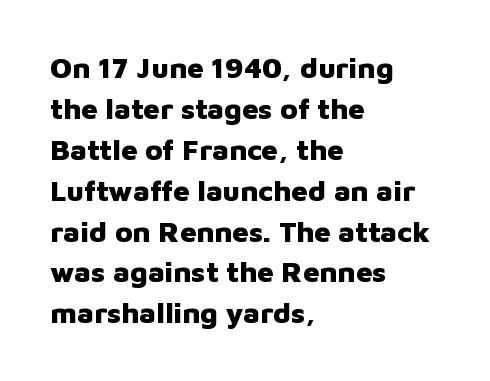
Each letter keeps its own natural width here, so spacing adapts to shape. Bare-footed words on every line. The rendering keeps characters at their native spacing. Is the block centered? No — it sits flush against the left margin.
